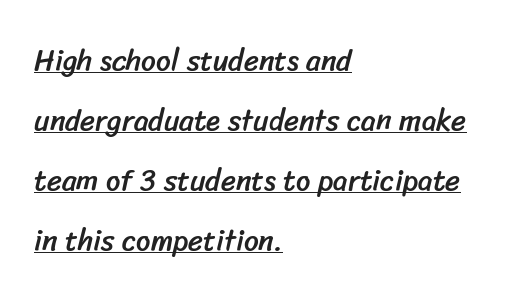
{"serif": "no", "width": "normal", "stroke_contrast": "low", "x_height": "medium", "monospaced": "no", "underline": "yes", "align": "left", "line_spacing": "loose", "line_spacing_ratio": 2.07, "letter_spacing": "normal", "letter_spacing_em": 0.0, "glyph_px": 29}
